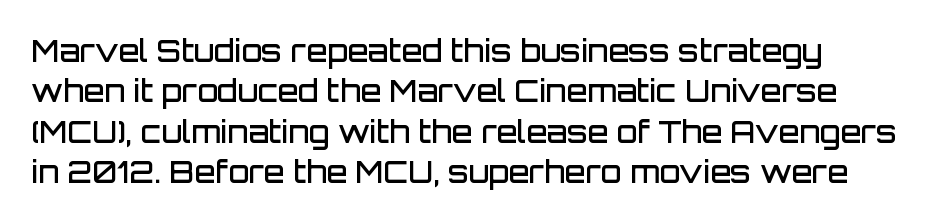
Tracking here is standard; glyphs follow each other at the usual distance. Summary of vertical rhythm: regular, with standard interline spacing. The lettering holds an erect, upright posture throughout. You could not count columns in this text — the font is proportionally spaced.
